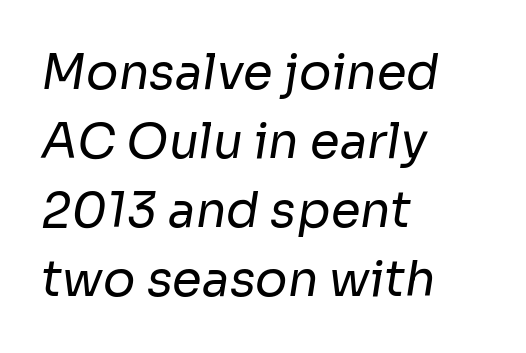
The image shows 48 px regular-weight sans-serif type; set left-aligned, normal line spacing (1.44x), normal letter spacing, not underlined; low stroke contrast and a medium x-height.
